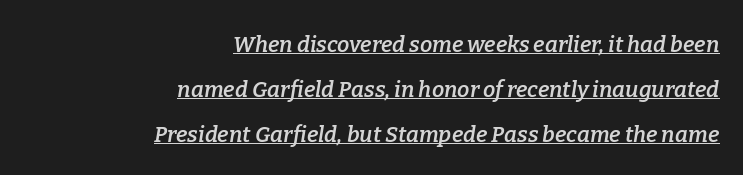
{"italic": "yes", "lean": "right", "slant_degrees": 9, "bold": "semi", "underline": "yes", "align": "right", "line_spacing": "loose", "line_spacing_ratio": 2.04, "letter_spacing": "normal", "letter_spacing_em": 0.0, "glyph_px": 22}
